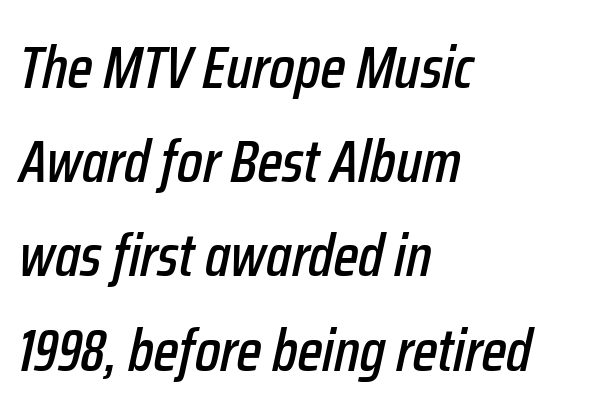
{"italic": "yes", "lean": "right", "slant_degrees": 12, "width": "condensed", "stroke_contrast": "low", "x_height": "medium", "monospaced": "no", "underline": "no", "align": "left", "line_spacing": "normal", "line_spacing_ratio": 1.57, "letter_spacing": "normal", "letter_spacing_em": 0.0, "glyph_px": 60}
